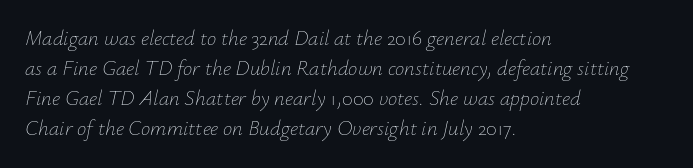
Q: Is the text bold? A: No.
Q: Is the text italic (slanted)? A: Yes, it leans right by about 12 degrees.
Q: Is the text underlined? A: No.
Q: How is the paragraph aligned? A: Left-aligned.
Q: Is the spacing between letters normal or unusually wide? A: Normal.
Q: Is the spacing between lines tight, normal or loose? A: Normal.
